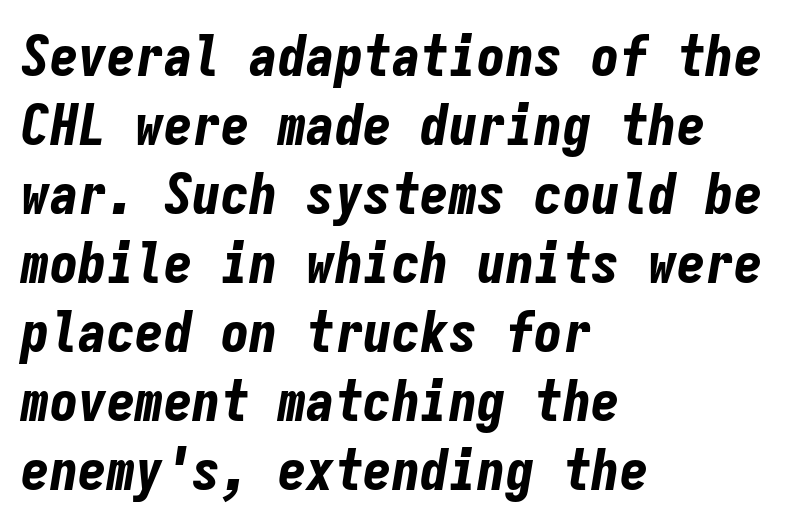
Q: Is the text bold? A: Yes.
Q: Is the text italic (slanted)? A: Yes, it leans right by about 9 degrees.
Q: Is the text underlined? A: No.
Q: How is the paragraph aligned? A: Left-aligned.
Q: Is the spacing between letters normal or unusually wide? A: Normal.
Q: Width (condensed, normal, or wide)? A: Condensed.
Q: Stroke contrast? A: Low.
Q: x-height? A: Medium.
Q: Monospaced? A: Yes.
